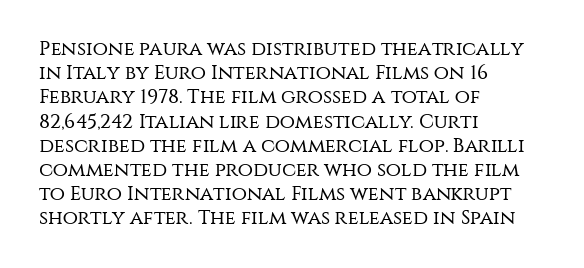
Q: Is the text bold? A: No.
Q: Is the text italic (slanted)? A: No, it is upright.
Q: Is the text underlined? A: No.
Q: How is the paragraph aligned? A: Left-aligned.
Q: Is the spacing between letters normal or unusually wide? A: Normal.
